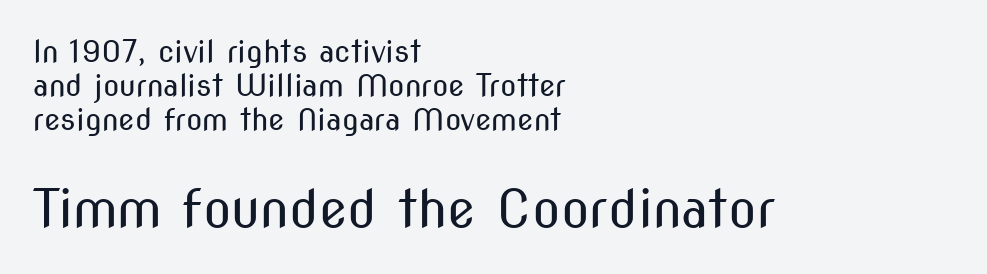
The image shows 52 px regular-weight, condensed sans-serif type, upright; set left-aligned, tight line spacing (1.14x), normal letter spacing, not underlined; the second (bottom) block is 1.73x larger; medium stroke contrast and a medium x-height.
